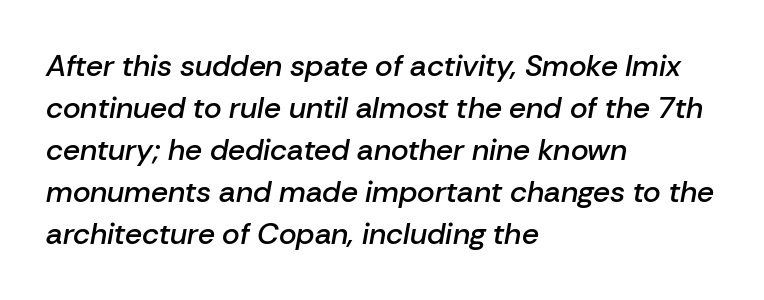
The image shows 30 px semibold type, italic (leaning right); set left-aligned, normal line spacing (1.4x), normal letter spacing, not underlined; low stroke contrast and a medium x-height.
